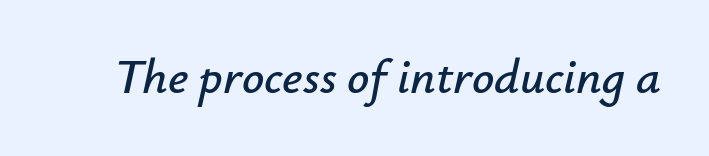
An italicized treatment has been applied to the whole sample. These lines are rendered in a variable-pitch font. Standard letterfit; no display-style spreading of the glyphs. Underline: absent.
